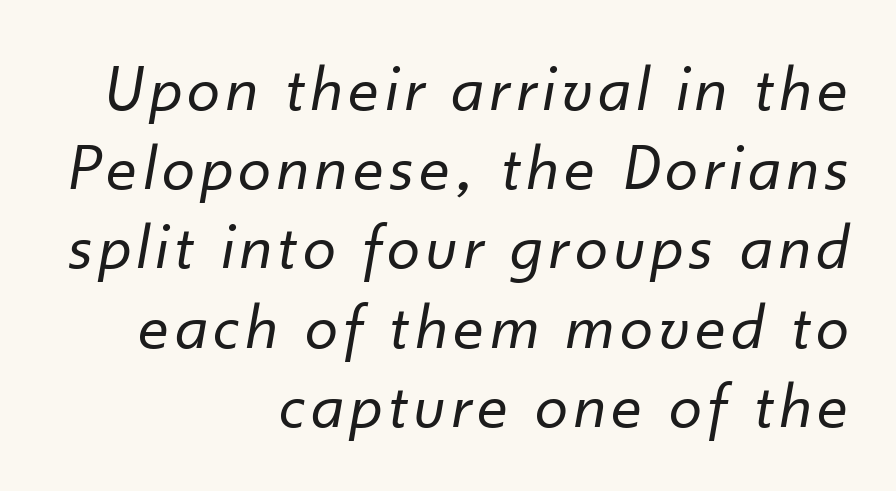
Q: Is the text bold? A: No.
Q: Is the text italic (slanted)? A: Yes, it leans right by about 10 degrees.
Q: Is the text underlined? A: No.
Q: How is the paragraph aligned? A: Right-aligned.
Q: Width (condensed, normal, or wide)? A: Normal.
Q: Stroke contrast? A: Low.
Q: x-height? A: Small.
Q: Monospaced? A: No.
